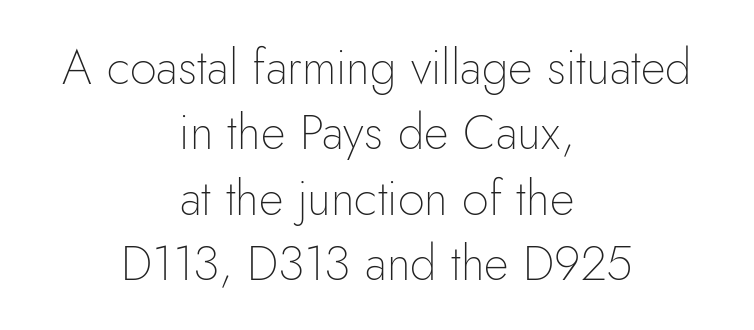
The image shows 48 px thin sans-serif type, upright; set centered, normal line spacing (1.36x), normal letter spacing, not underlined; low stroke contrast and a small x-height.
